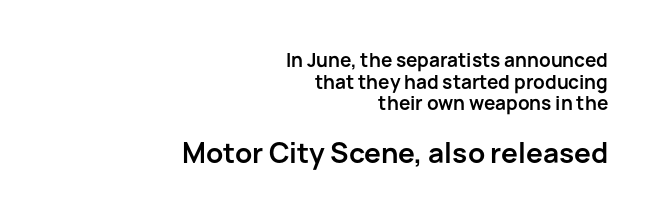
This rendering employs a face without finishing strokes, i.e., a sans-serif. This is roman type, the default non-slanted kind. Proportional: the letters do not fall into vertical columns. The passage is arranged like a letterhead date or caption credit — flush right.
